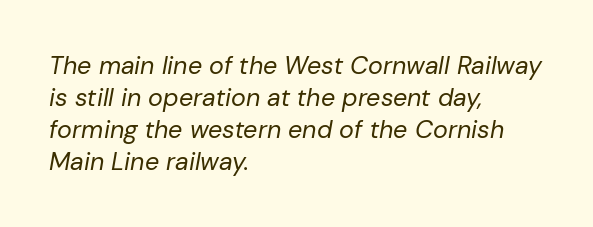
{"italic": "yes", "lean": "right", "slant_degrees": 10, "bold": "no", "underline": "no", "align": "left", "line_spacing": "normal", "line_spacing_ratio": 1.28, "letter_spacing": "normal", "letter_spacing_em": 0.0, "glyph_px": 25}
